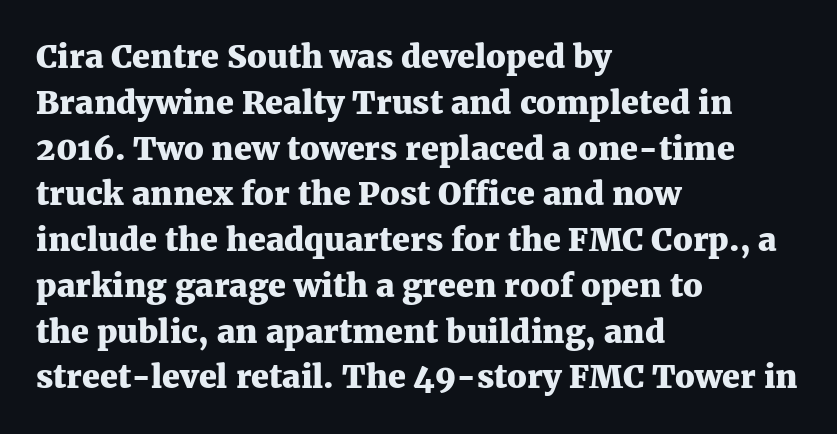
Q: Is the text bold? A: Yes.
Q: Is the text italic (slanted)? A: No, it is upright.
Q: Is the typeface a serif or a sans-serif typeface? A: Serif.
Q: Is the text underlined? A: No.
Q: How is the paragraph aligned? A: Left-aligned.
Q: Is the spacing between letters normal or unusually wide? A: Normal.
Q: Is the spacing between lines tight, normal or loose? A: Normal.
Q: Width (condensed, normal, or wide)? A: Normal.
Q: Stroke contrast? A: Medium.
Q: x-height? A: Medium.
Q: Monospaced? A: No.
